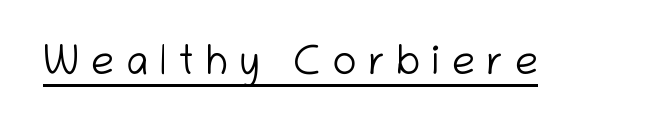
The image shows 41 px light sans-serif type, upright; set unusually wide letter spacing (+0.28 em), underlined; low stroke contrast and a medium x-height.
